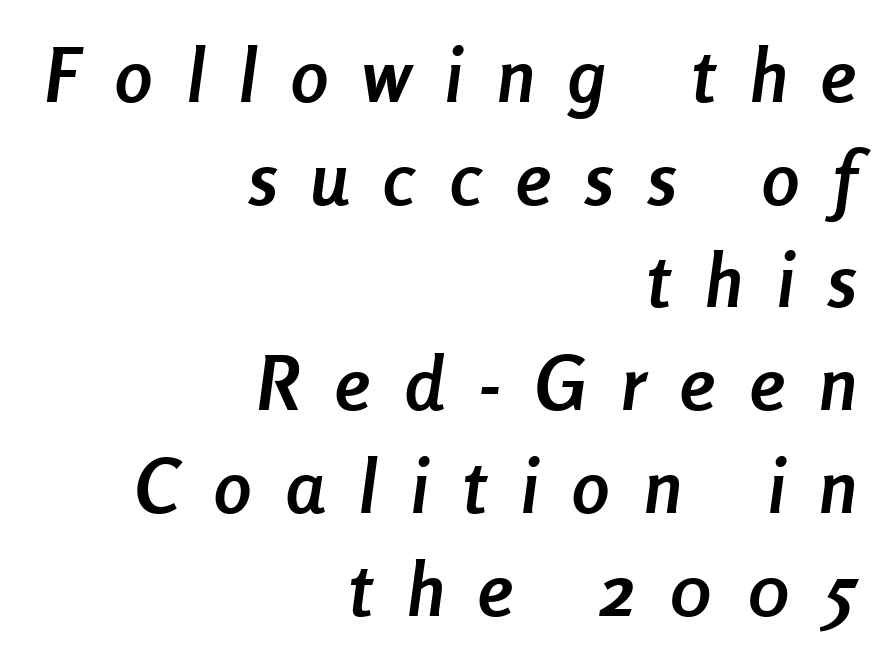
The image shows 75 px semibold, condensed type, italic (leaning right); set right-aligned, normal line spacing (1.37x), unusually wide letter spacing (+0.46 em), not underlined; low stroke contrast and a medium x-height.
